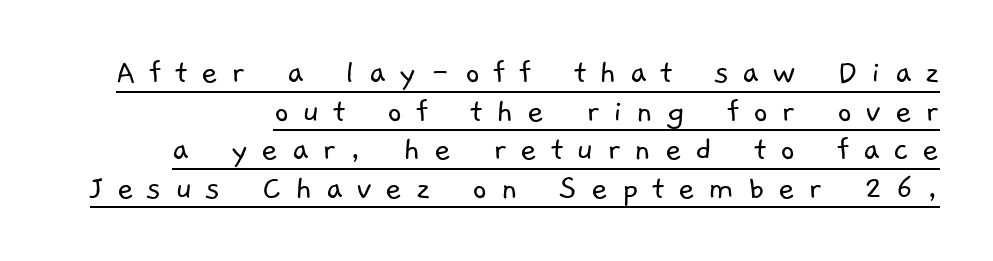
The image shows 36 px light sans-serif type; set tight line spacing (1.07x), unusually wide letter spacing (+0.37 em), underlined; low stroke contrast and a medium x-height.
